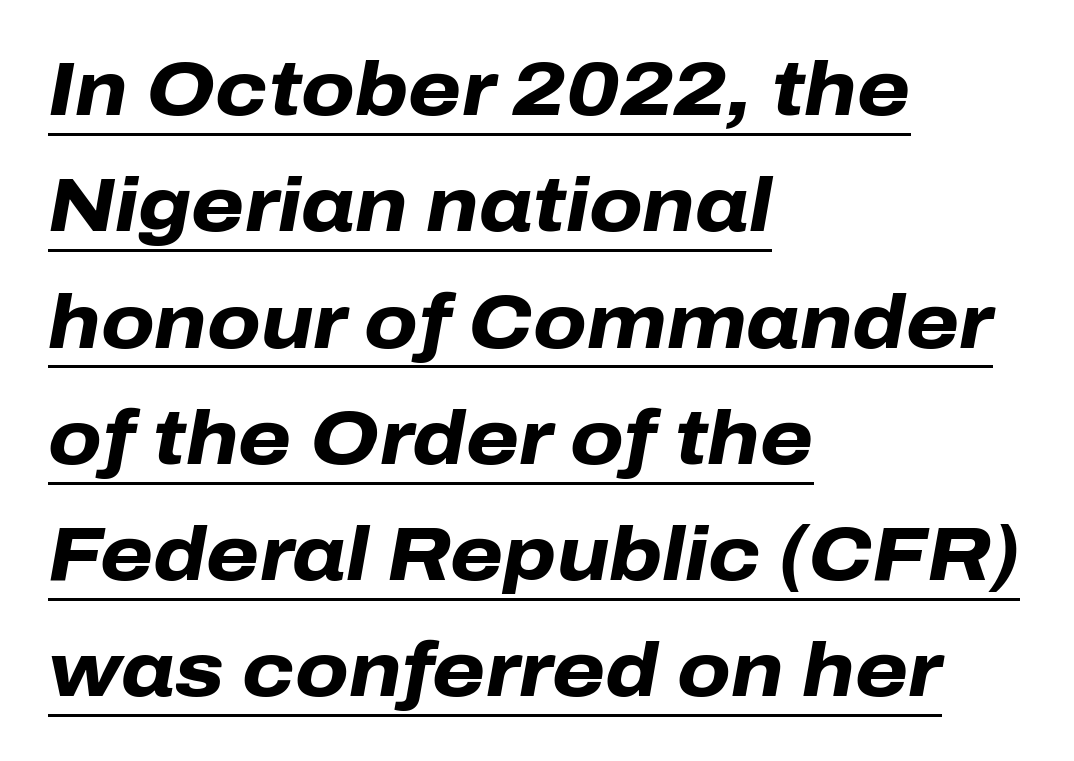
The image shows 76 px heavy type, italic (leaning right); set left-aligned, normal line spacing (1.53x), normal letter spacing, underlined; low stroke contrast and a medium x-height.
